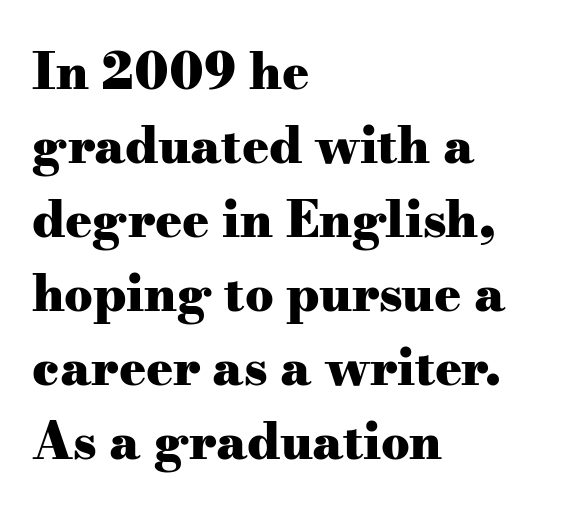
Does the copy run flush right? No — it runs flush left. The strip under each line holds only bare page. When letters stand straight like this, we call the style roman or upright. Is the type bold? Yes — the strokes are clearly thick and heavy.
